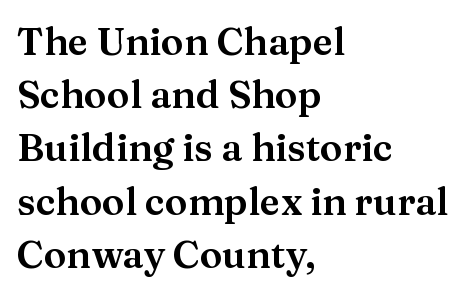
{"serif": "yes", "italic": "no", "width": "normal", "stroke_contrast": "medium", "x_height": "medium", "monospaced": "no", "underline": "no", "align": "left", "line_spacing": "normal", "line_spacing_ratio": 1.4, "letter_spacing": "normal", "letter_spacing_em": 0.0, "glyph_px": 38}
